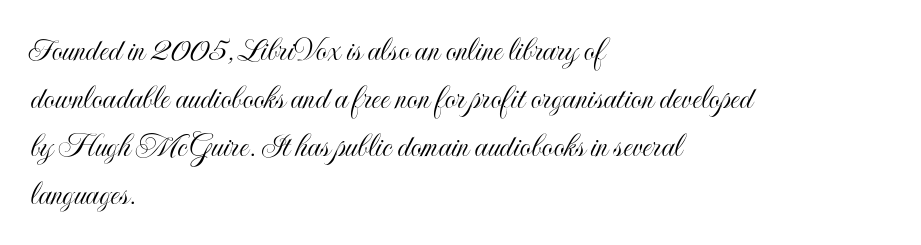
Anything drawn beneath the words? Only blank space. A typesetter would call this proportional, since set widths differ per character. Characters follow at the spacing the type designer built in. Layout note: lines flush left. A normal amount of white space separates one row of letters from the next.
